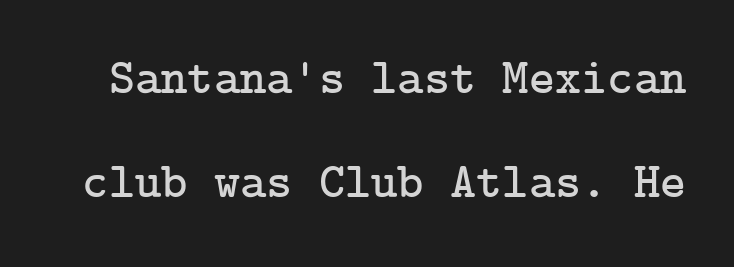
Q: Is the text italic (slanted)? A: No, it is upright.
Q: Is the typeface a serif or a sans-serif typeface? A: Serif.
Q: Is the text underlined? A: No.
Q: Is the spacing between letters normal or unusually wide? A: Normal.
Q: Is the spacing between lines tight, normal or loose? A: Loose.
Q: Width (condensed, normal, or wide)? A: Normal.
Q: Stroke contrast? A: Low.
Q: x-height? A: Medium.
